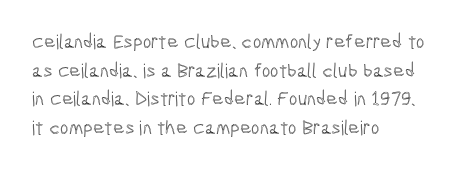
Q: Is the text italic (slanted)? A: No, it is upright.
Q: Is the text underlined? A: No.
Q: How is the paragraph aligned? A: Left-aligned.
Q: Is the spacing between letters normal or unusually wide? A: Normal.
Q: Is the spacing between lines tight, normal or loose? A: Normal.
